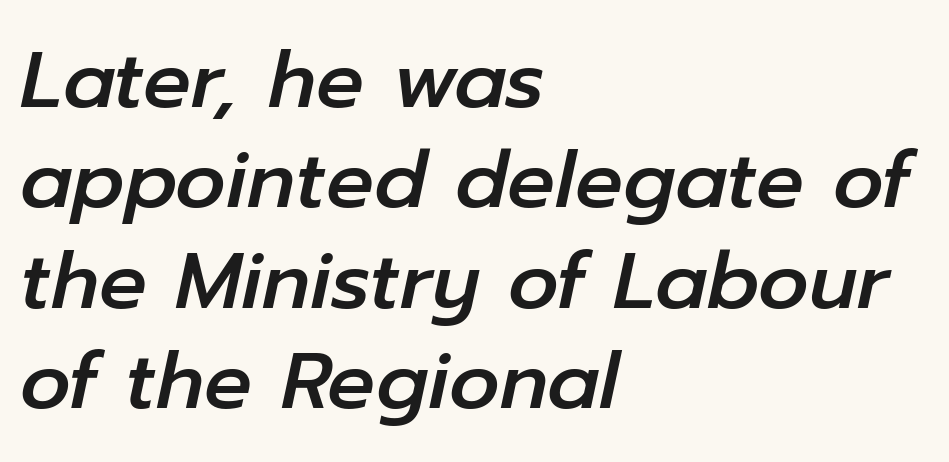
This is oblique type, the kind used for emphasis or titles. Type without underlining. A typesetter would call this proportional, since set widths differ per character. These lines are set flush left with a ragged right edge. Leading matches the norm, producing a regular column.
